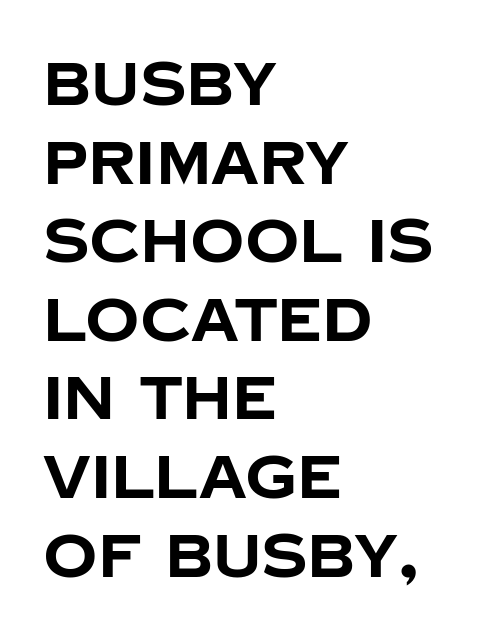
The image shows 60 px bold sans-serif type, upright; set left-aligned, normal line spacing (1.31x), normal letter spacing, not underlined; low stroke contrast and a large x-height.
